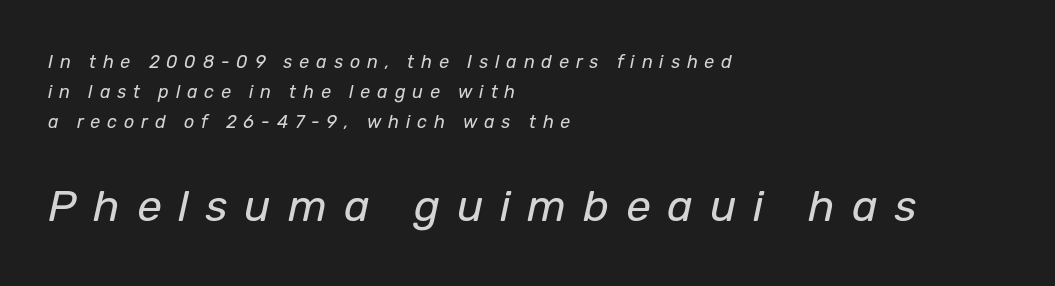
{"italic": "yes", "lean": "right", "slant_degrees": 12, "bold": "no", "weight": "regular", "width": "normal", "stroke_contrast": "low", "x_height": "medium", "monospaced": "no", "underline": "no", "align": "left", "line_spacing": "normal", "line_spacing_ratio": 1.67, "letter_spacing": "wide", "letter_spacing_em": 0.38, "larger_block": "second", "size_ratio": 2.44, "glyph_px": 44}
